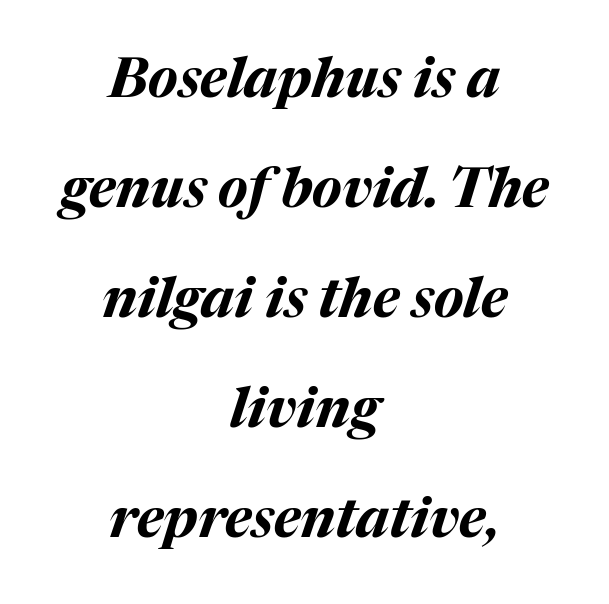
Is the letter spacing exaggerated? No — it looks like the ordinary default. The passage shown is typed in a proportional face where columns would drift. Notice how the passage keeps no hard edge, just a central spine. Line spacing here is loose.
